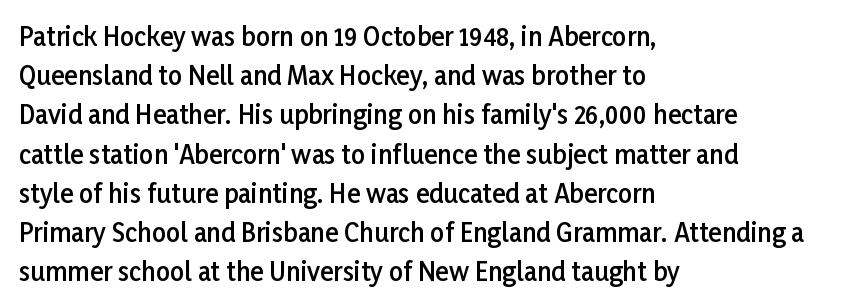
The image shows 25 px text type, upright; set left-aligned, normal line spacing (1.57x), normal letter spacing, not underlined.
